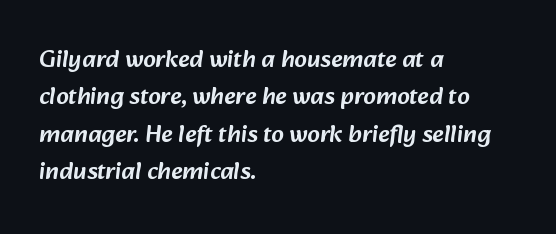
What's the leading like? Ordinary, nothing unusual. Default kerning and tracking; the words read as compact shapes. The foot of each line stays bare and open. Compared with a centered layout, this one pins lines to the left instead.
